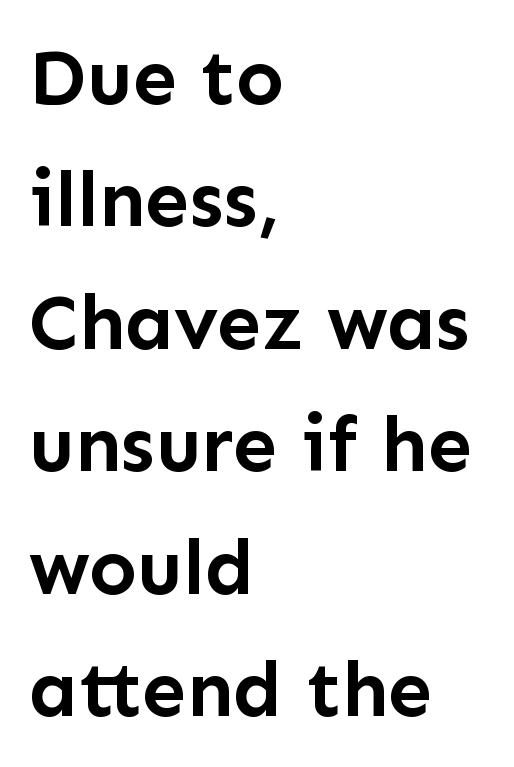
{"serif": "no", "italic": "no", "bold": "yes", "weight": "semibold", "width": "normal", "stroke_contrast": "low", "x_height": "medium", "monospaced": "no", "underline": "no", "align": "left", "line_spacing": "normal", "line_spacing_ratio": 1.55, "letter_spacing": "normal", "letter_spacing_em": 0.0, "glyph_px": 79}
